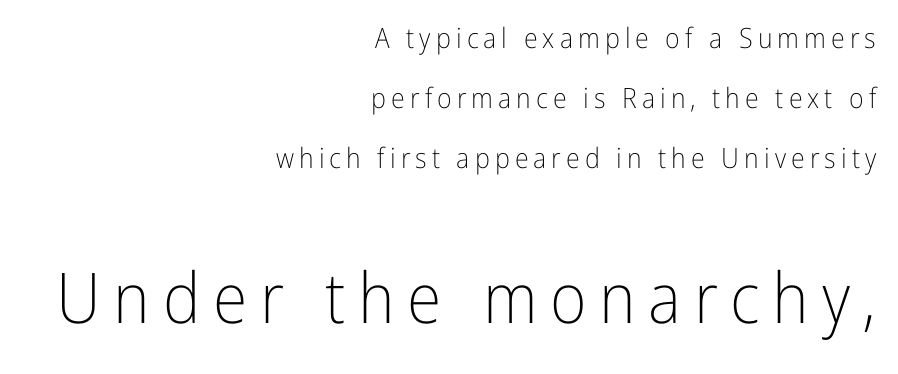
In terms of posture, this sample is upright. This is sans-serif lettering, the kind often seen on screens and signage. Right-aligned paragraph, ragged on the left. Note the varied advance widths — an 'i' is clearly narrower than an 'm'.
